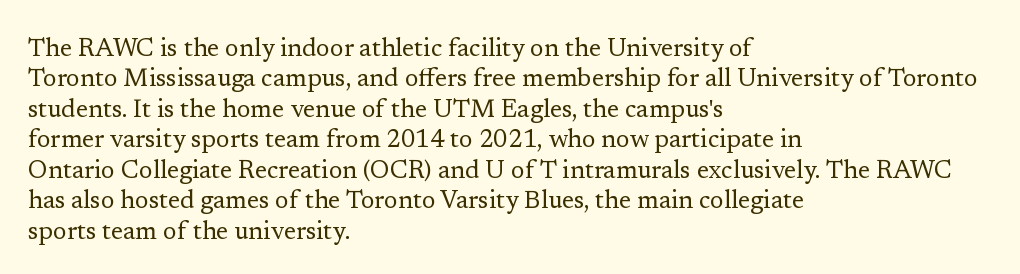
The image shows 25 px text type, upright; set left-aligned, line spacing 1.22x, normal letter spacing, not underlined.
